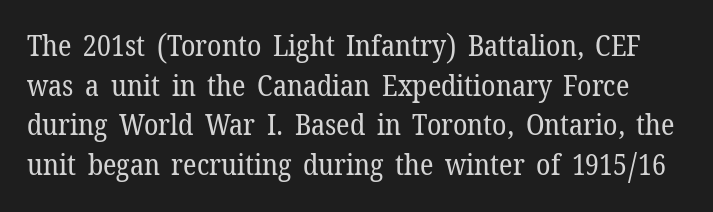
Q: Is the text bold? A: No.
Q: Is the text italic (slanted)? A: No, it is upright.
Q: Is the typeface a serif or a sans-serif typeface? A: Serif.
Q: Is the text underlined? A: No.
Q: Is the spacing between letters normal or unusually wide? A: Normal.
Q: Is the spacing between lines tight, normal or loose? A: Normal.
Q: Width (condensed, normal, or wide)? A: Normal.
Q: Stroke contrast? A: Low.
Q: x-height? A: Medium.
Q: Monospaced? A: No.
